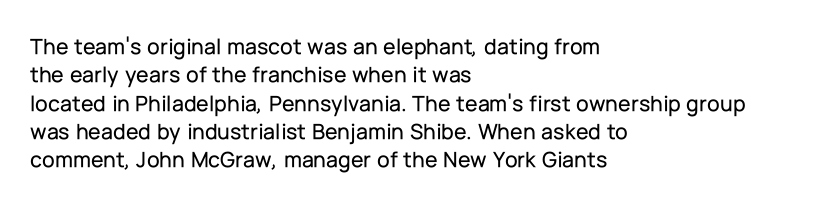
{"italic": "no", "underline": "no", "align": "left", "line_spacing_ratio": 1.23, "letter_spacing": "normal", "letter_spacing_em": 0.0, "glyph_px": 23}
